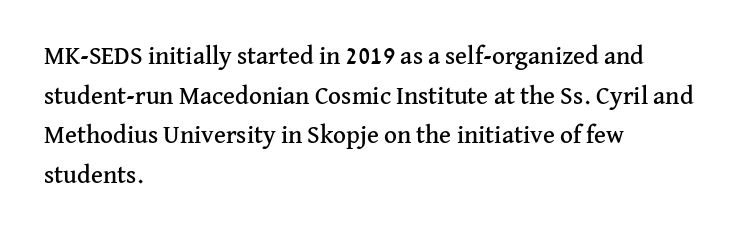
Words appear dense and cohesive because spacing is normal. Italic? Not at all — the glyphs are vertical. Horizontally, the lines are justified to the leading edge only. Leading matches the norm, producing a regular column. Each row of text sits above clean, open space.
